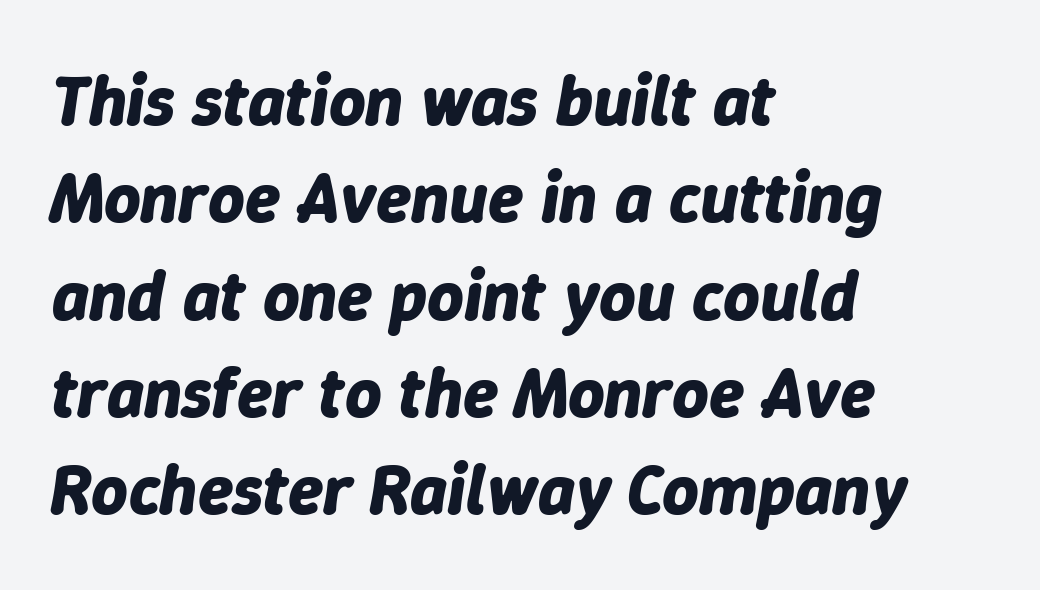
The image shows 71 px bold type, italic (leaning right); set left-aligned, normal line spacing (1.37x), normal letter spacing, not underlined; low stroke contrast and a medium x-height.
